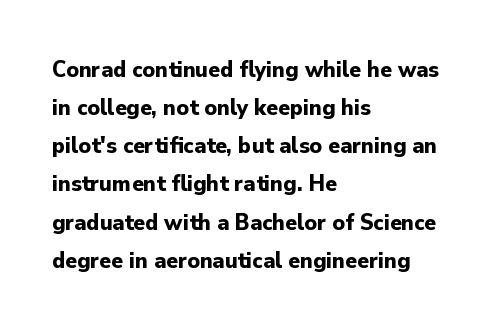
{"italic": "no", "bold": "yes", "underline": "no", "align": "left", "line_spacing": "normal", "line_spacing_ratio": 1.59, "letter_spacing": "normal", "letter_spacing_em": 0.0, "glyph_px": 24}
